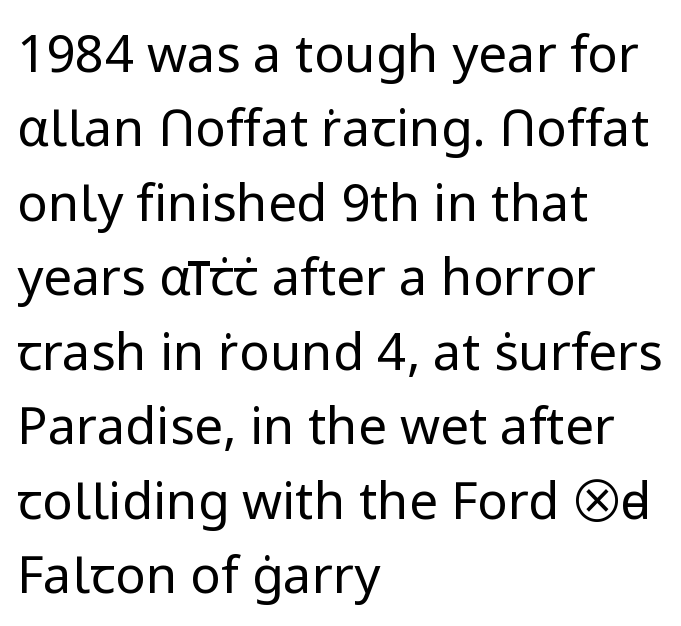
This sample has the flowing, uneven cadence of proportional lettering. Nothing sits at the stroke ends, so this counts as sans-serif. The tracking reads as untouched default to a designer's eye. Casual observation: everything's shoved over to the left.
